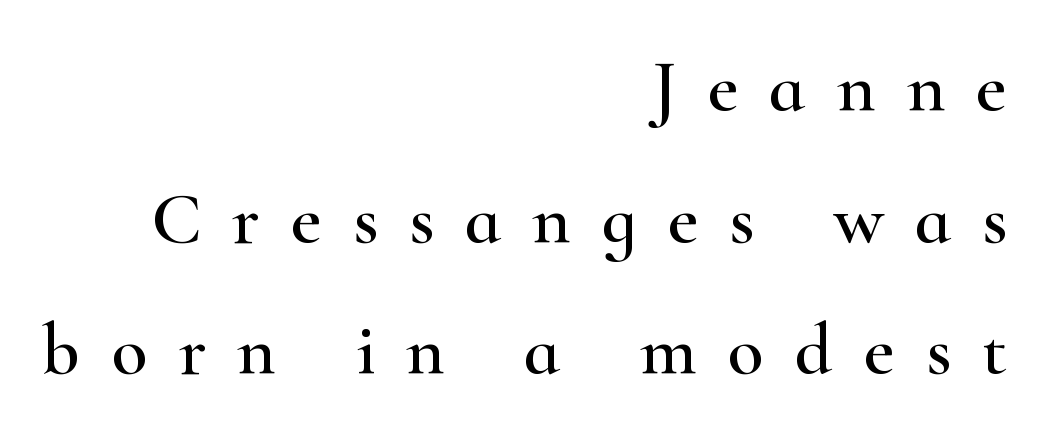
{"serif": "yes", "italic": "no", "width": "wide", "stroke_contrast": "high", "x_height": "small", "monospaced": "no", "underline": "no", "align": "right", "line_spacing_ratio": 1.78, "letter_spacing": "wide", "letter_spacing_em": 0.42, "glyph_px": 74}
